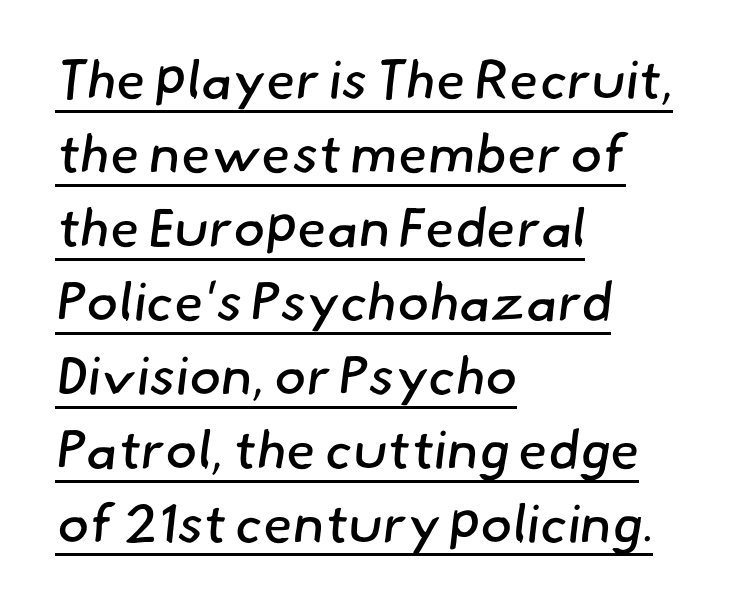
{"serif": "no", "bold": "no", "weight": "regular", "width": "normal", "stroke_contrast": "low", "x_height": "small", "monospaced": "no", "underline": "yes", "align": "left", "line_spacing": "normal", "line_spacing_ratio": 1.37, "letter_spacing": "normal", "letter_spacing_em": 0.0, "glyph_px": 54}
